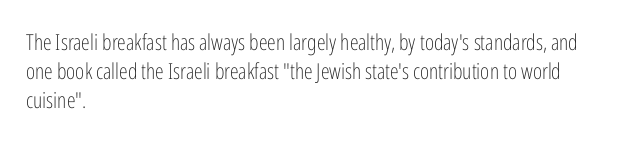
{"italic": "no", "bold": "no", "underline": "no", "align": "left", "line_spacing": "normal", "line_spacing_ratio": 1.32, "letter_spacing": "normal", "letter_spacing_em": 0.0, "glyph_px": 22}
